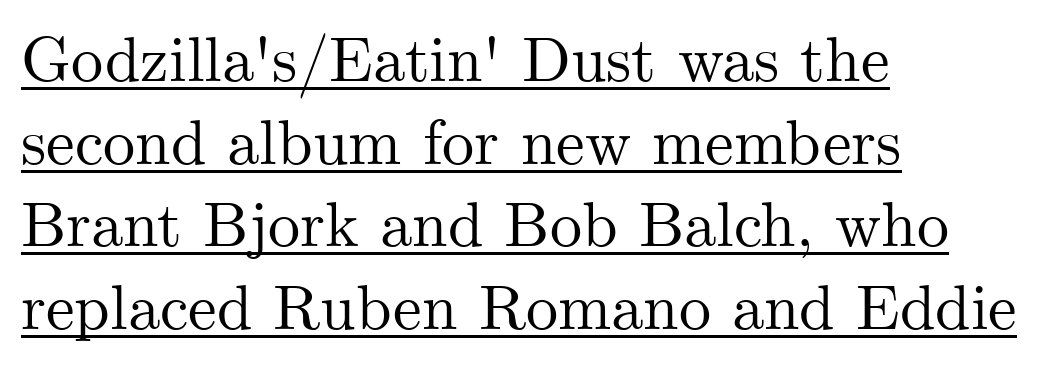
{"serif": "yes", "italic": "no", "width": "normal", "stroke_contrast": "medium", "x_height": "small", "monospaced": "no", "underline": "yes", "align": "left", "line_spacing": "normal", "line_spacing_ratio": 1.29, "letter_spacing": "normal", "letter_spacing_em": 0.0, "glyph_px": 64}
